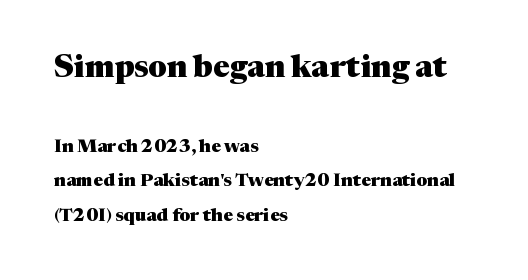
The image shows 31 px heavy serif type, upright; set left-aligned, loose line spacing (1.91x), normal letter spacing, not underlined; the first (top) block is 1.72x larger; medium stroke contrast and a medium x-height.
